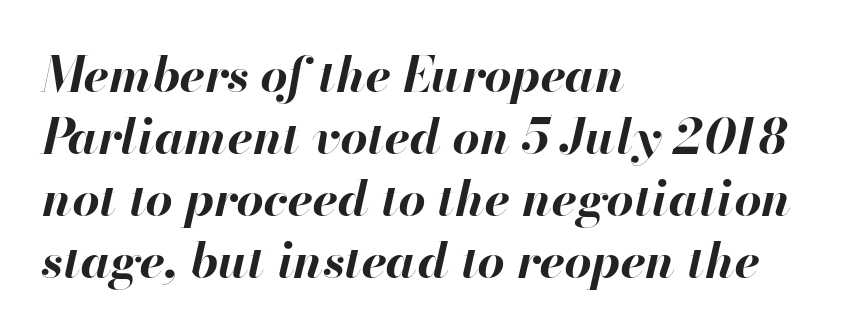
The image shows 48 px bold type, italic (leaning right); set left-aligned, normal line spacing (1.29x), normal letter spacing, not underlined; high stroke contrast and a small x-height.
